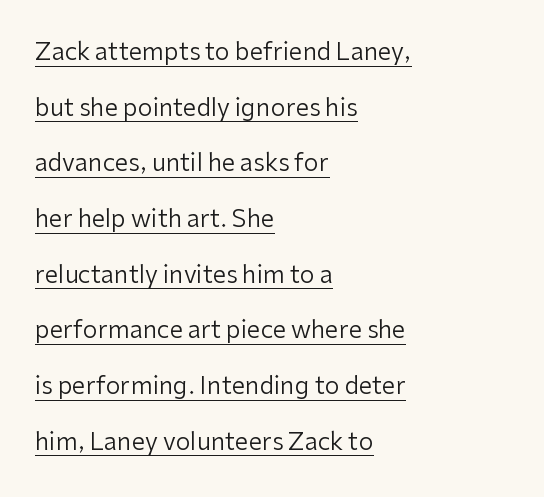
{"italic": "no", "bold": "no", "underline": "yes", "align": "left", "line_spacing": "loose", "line_spacing_ratio": 2.32, "letter_spacing": "normal", "letter_spacing_em": 0.0, "glyph_px": 24}
